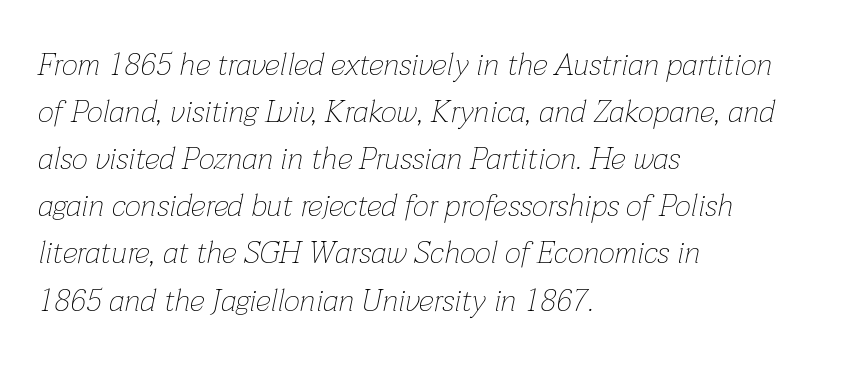
{"italic": "yes", "lean": "right", "slant_degrees": 12, "bold": "no", "weight": "thin", "width": "normal", "stroke_contrast": "low", "x_height": "medium", "monospaced": "no", "underline": "no", "align": "left", "line_spacing": "normal", "line_spacing_ratio": 1.52, "letter_spacing": "normal", "letter_spacing_em": 0.0, "glyph_px": 31}
